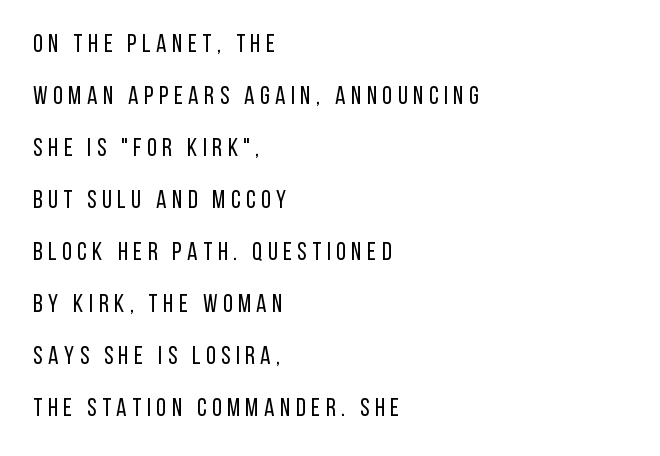
The image shows 25 px text type, upright; set left-aligned, loose line spacing (2.08x), unusually wide letter spacing (+0.22 em), not underlined.
